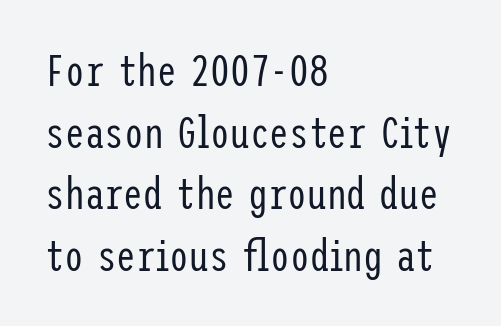
Q: Is the text bold? A: No.
Q: Is the text italic (slanted)? A: No, it is upright.
Q: Is the typeface a serif or a sans-serif typeface? A: Sans-serif.
Q: Is the text underlined? A: No.
Q: How is the paragraph aligned? A: Left-aligned.
Q: Is the spacing between letters normal or unusually wide? A: Normal.
Q: Is the spacing between lines tight, normal or loose? A: Normal.
Q: Width (condensed, normal, or wide)? A: Condensed.
Q: Stroke contrast? A: Low.
Q: x-height? A: Medium.
